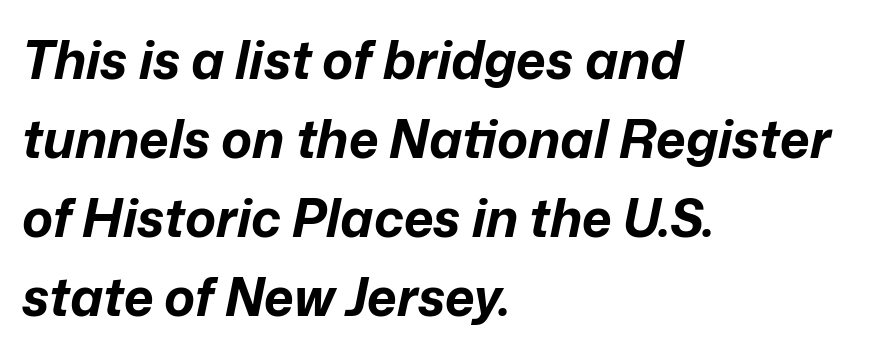
Tall strokes in this sample are angled rather than plumb. Check under the words: just untouched page. Between one letter and the next there's only the usual sliver of space. Every letter is thick-stroked: bold, no question. Vertically, the passage feels balanced, rows spaced as you'd expect. The rag falls on the right side of this text block.
